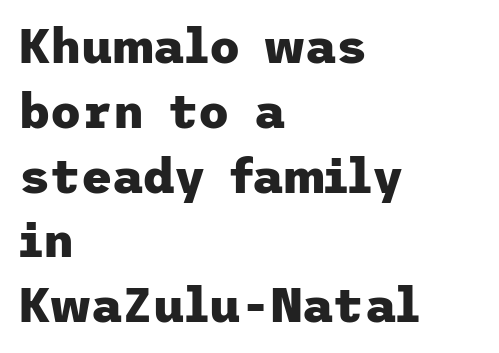
{"serif": "no", "italic": "no", "bold": "yes", "weight": "heavy", "width": "normal", "stroke_contrast": "low", "x_height": "medium", "underline": "no", "align": "left", "line_spacing": "normal", "line_spacing_ratio": 1.35, "letter_spacing": "normal", "letter_spacing_em": 0.0, "glyph_px": 48}
